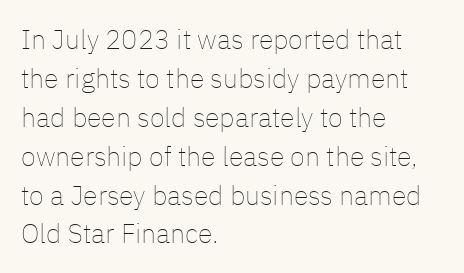
{"italic": "no", "bold": "no", "underline": "no", "align": "left", "line_spacing": "normal", "line_spacing_ratio": 1.44, "letter_spacing": "normal", "letter_spacing_em": 0.0, "glyph_px": 27}
